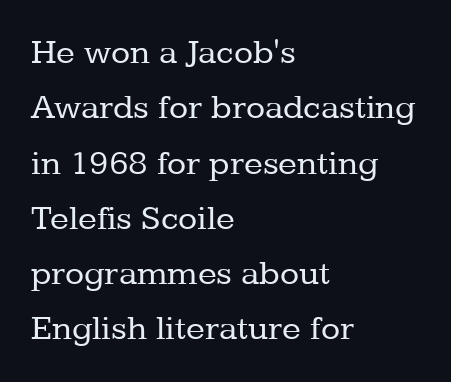
The image shows 35 px regular-weight serif type, upright; set left-aligned, normal line spacing (1.58x), normal letter spacing, not underlined; low stroke contrast and a medium x-height.
